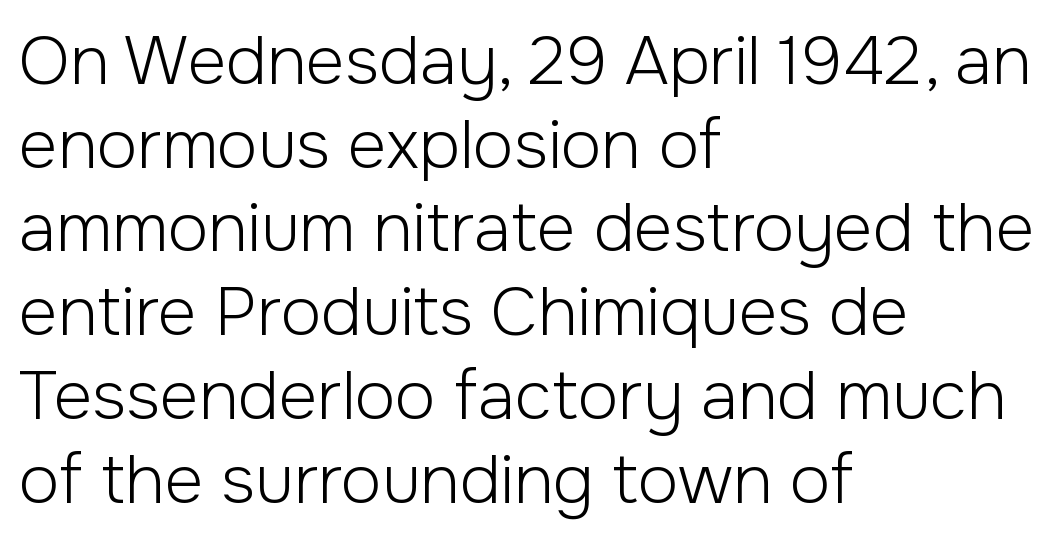
{"serif": "no", "italic": "no", "bold": "no", "weight": "light", "width": "normal", "stroke_contrast": "low", "x_height": "medium", "monospaced": "no", "underline": "no", "align": "left", "line_spacing": "normal", "line_spacing_ratio": 1.25, "letter_spacing": "normal", "letter_spacing_em": 0.0, "glyph_px": 67}
